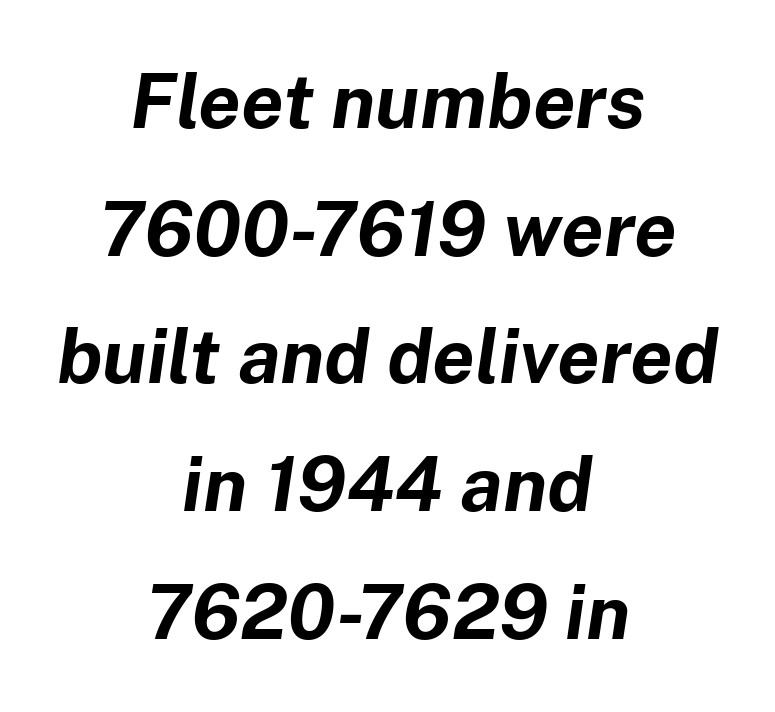
{"italic": "yes", "lean": "right", "slant_degrees": 8, "bold": "yes", "weight": "bold", "width": "normal", "stroke_contrast": "low", "x_height": "medium", "monospaced": "no", "underline": "no", "align": "center", "line_spacing": "normal", "line_spacing_ratio": 1.68, "letter_spacing": "normal", "letter_spacing_em": 0.0, "glyph_px": 76}
